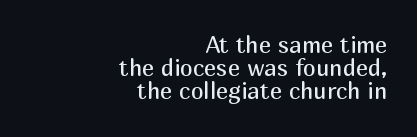
If you drew a line through each stem, it would be perfectly vertical. You could barely slide anything between these rows. The letterforms sit shoulder to shoulder at normal distance. The letterforms sit at book weight or below. Where is the straight margin? On the right.
